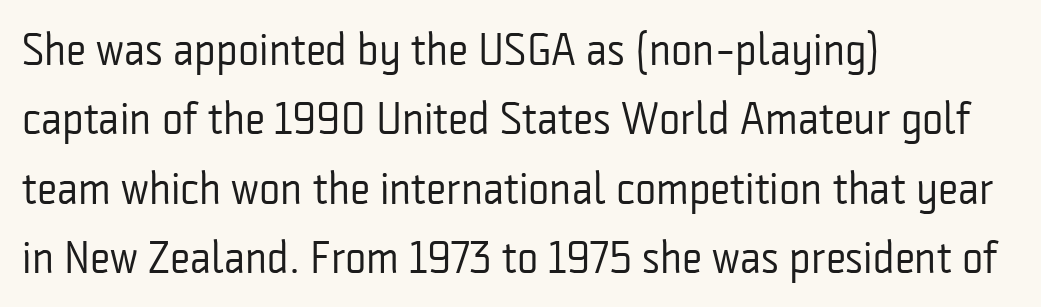
{"serif": "no", "italic": "no", "bold": "no", "weight": "regular", "width": "condensed", "stroke_contrast": "low", "x_height": "medium", "monospaced": "no", "underline": "no", "align": "left", "line_spacing": "normal", "line_spacing_ratio": 1.54, "letter_spacing": "normal", "letter_spacing_em": 0.0, "glyph_px": 45}
